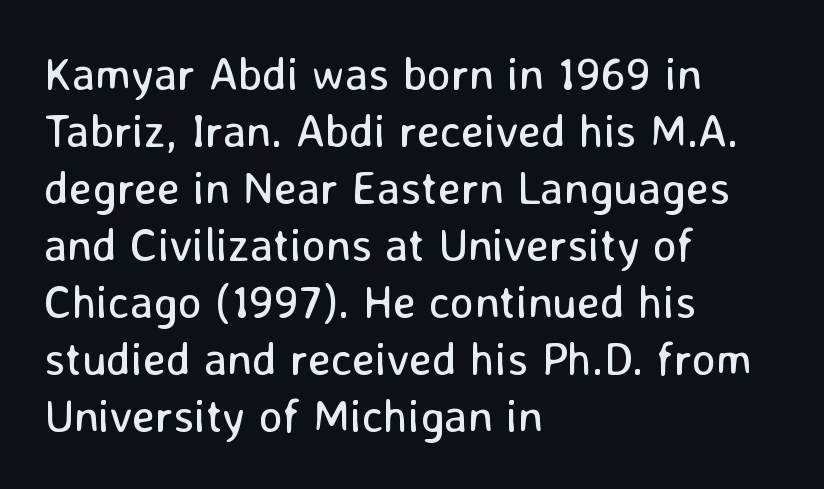
{"serif": "no", "italic": "no", "bold": "no", "weight": "regular", "width": "normal", "stroke_contrast": "low", "x_height": "medium", "monospaced": "no", "underline": "no", "align": "left", "line_spacing_ratio": 1.24, "letter_spacing": "normal", "letter_spacing_em": 0.0, "glyph_px": 46}
